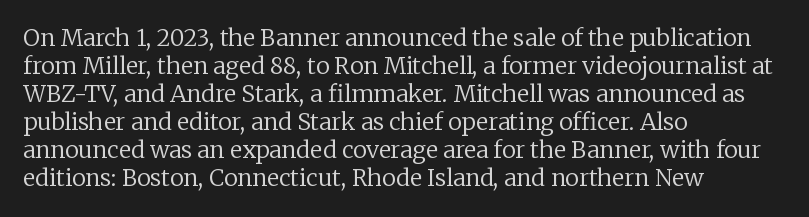
Q: Is the text bold? A: No.
Q: Is the text italic (slanted)? A: No, it is upright.
Q: Is the text underlined? A: No.
Q: How is the paragraph aligned? A: Left-aligned.
Q: Is the spacing between letters normal or unusually wide? A: Normal.
